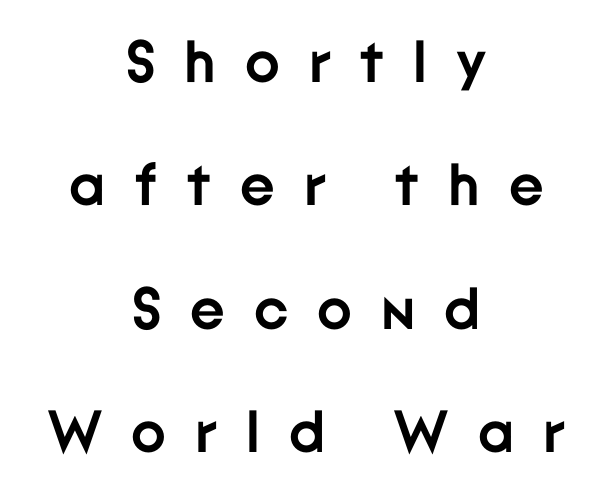
{"serif": "no", "italic": "no", "bold": "yes", "weight": "semibold", "width": "normal", "stroke_contrast": "low", "x_height": "medium", "monospaced": "no", "underline": "no", "align": "center", "line_spacing": "loose", "line_spacing_ratio": 2.09, "letter_spacing": "wide", "letter_spacing_em": 0.49, "glyph_px": 59}
